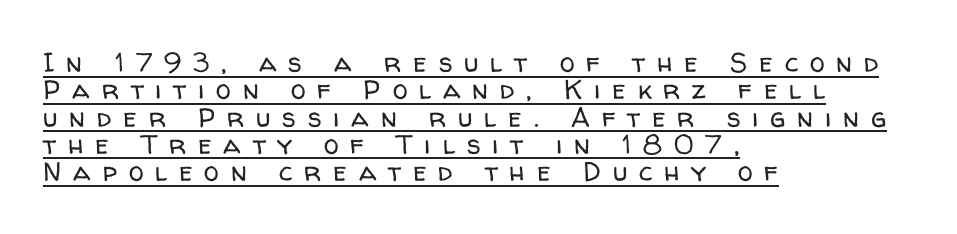
{"italic": "no", "bold": "no", "underline": "yes", "align": "left", "line_spacing": "tight", "line_spacing_ratio": 1.01, "letter_spacing": "wide", "letter_spacing_em": 0.44, "glyph_px": 27}
